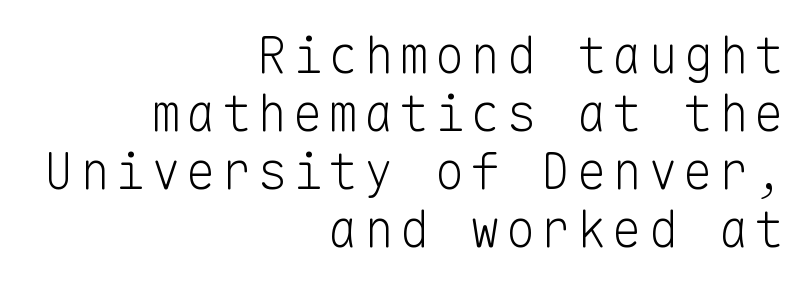
Caption: multi-line text, flush right, ragged left. A sans-serif font was chosen for this passage. The zone under the glyphs is completely vacant. Is this a heavy cut? Hardly; it is regular or lighter.
